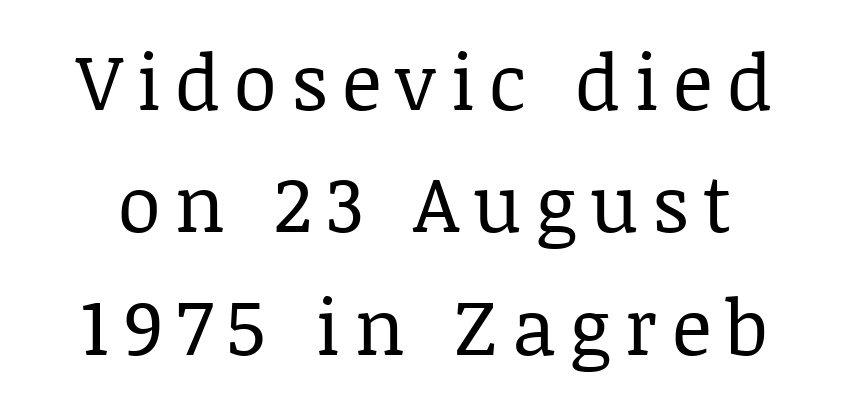
Q: Is the text bold? A: No.
Q: Is the text italic (slanted)? A: No, it is upright.
Q: Is the typeface a serif or a sans-serif typeface? A: Serif.
Q: Is the text underlined? A: No.
Q: Is the spacing between lines tight, normal or loose? A: Normal.
Q: Width (condensed, normal, or wide)? A: Normal.
Q: Stroke contrast? A: Low.
Q: x-height? A: Large.
Q: Monospaced? A: No.
